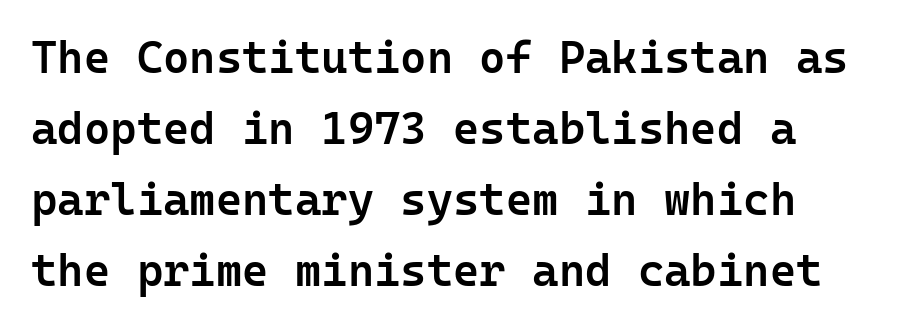
The image shows 45 px semibold sans-serif type, upright, monospaced; set normal line spacing (1.58x), normal letter spacing, not underlined; low stroke contrast and a medium x-height.
